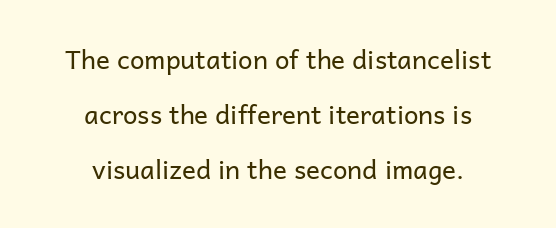
Q: Is the text bold? A: No.
Q: Is the text italic (slanted)? A: No, it is upright.
Q: Is the text underlined? A: No.
Q: How is the paragraph aligned? A: Centered.
Q: Is the spacing between letters normal or unusually wide? A: Normal.
Q: Is the spacing between lines tight, normal or loose? A: Loose.
